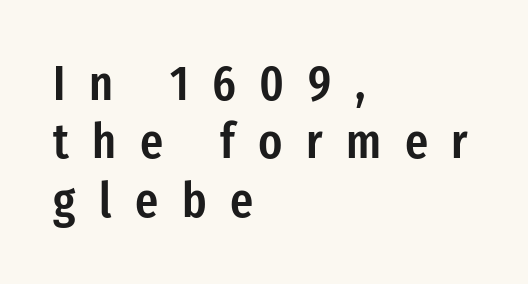
Spacing verdict: proportional, widths tailored to each character. No word sits above an underline. Alignment: flush left. The passage shown has open, widely tracked lettering throughout. Unlike italic type, these characters show no tilt at all. These lines carry some extra weight — a demibold, not a full bold.
